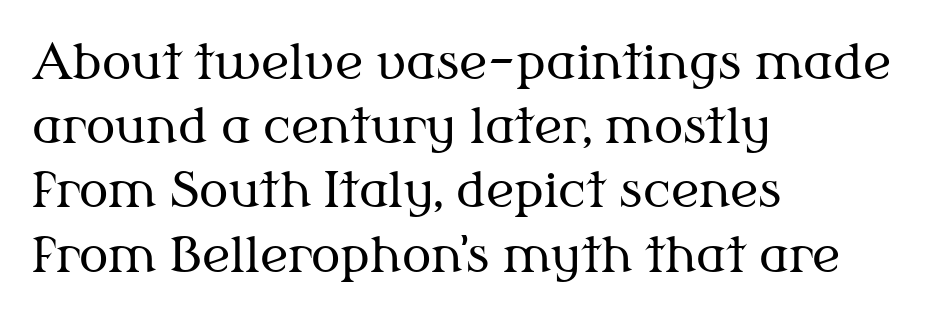
Q: Is the text bold? A: No.
Q: Is the text italic (slanted)? A: No, it is upright.
Q: Is the typeface a serif or a sans-serif typeface? A: Serif.
Q: Is the text underlined? A: No.
Q: How is the paragraph aligned? A: Left-aligned.
Q: Is the spacing between letters normal or unusually wide? A: Normal.
Q: Is the spacing between lines tight, normal or loose? A: Normal.
Q: Width (condensed, normal, or wide)? A: Normal.
Q: Stroke contrast? A: Medium.
Q: x-height? A: Medium.
Q: Monospaced? A: No.
